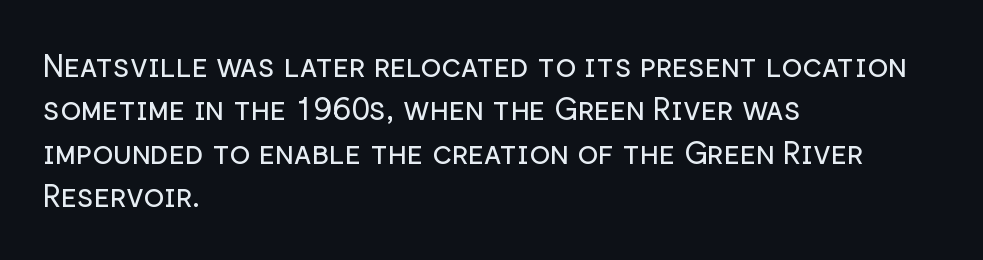
The image shows 31 px regular-weight sans-serif type, upright; set left-aligned, normal line spacing (1.4x), normal letter spacing, not underlined; low stroke contrast and a medium x-height.
